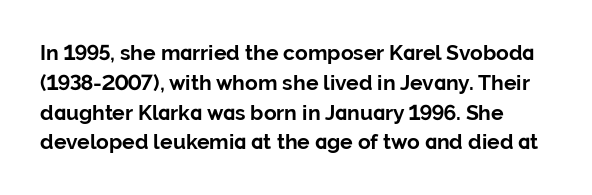
Q: Is the text bold? A: Yes.
Q: Is the text italic (slanted)? A: No, it is upright.
Q: Is the text underlined? A: No.
Q: Is the spacing between letters normal or unusually wide? A: Normal.
Q: Is the spacing between lines tight, normal or loose? A: Normal.
